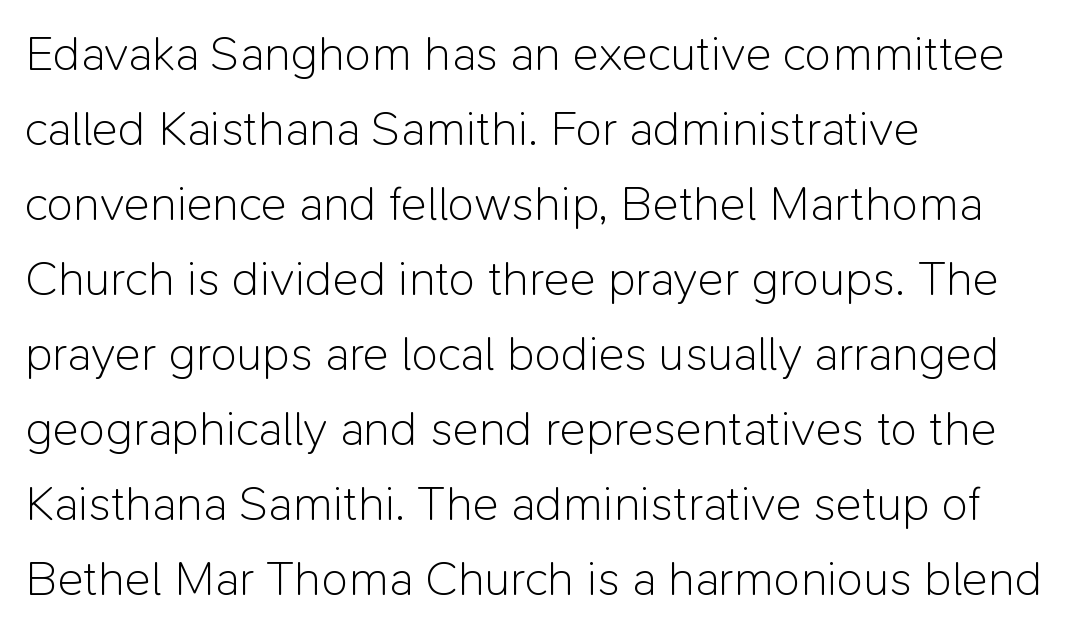
Q: Is the text bold? A: No.
Q: Is the text italic (slanted)? A: No, it is upright.
Q: Is the typeface a serif or a sans-serif typeface? A: Sans-serif.
Q: Is the text underlined? A: No.
Q: How is the paragraph aligned? A: Left-aligned.
Q: Is the spacing between letters normal or unusually wide? A: Normal.
Q: Is the spacing between lines tight, normal or loose? A: Normal.
Q: Width (condensed, normal, or wide)? A: Normal.
Q: Stroke contrast? A: Low.
Q: x-height? A: Medium.
Q: Monospaced? A: No.
